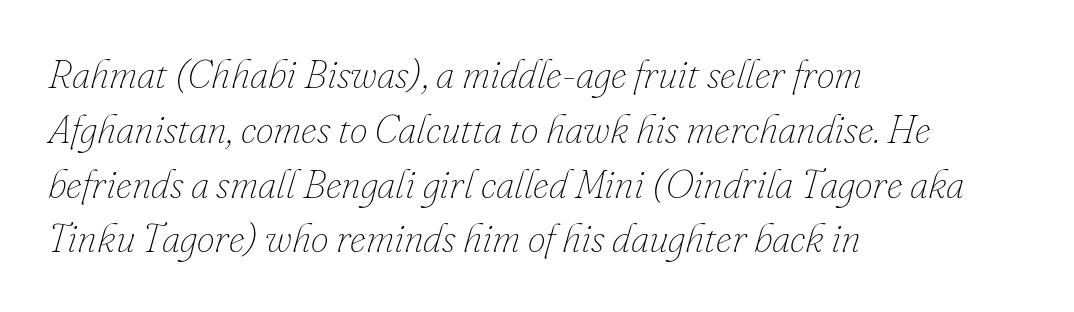
The image shows 40 px thin type, italic (leaning right); set left-aligned, normal line spacing (1.37x), normal letter spacing, not underlined; low stroke contrast and a small x-height.
